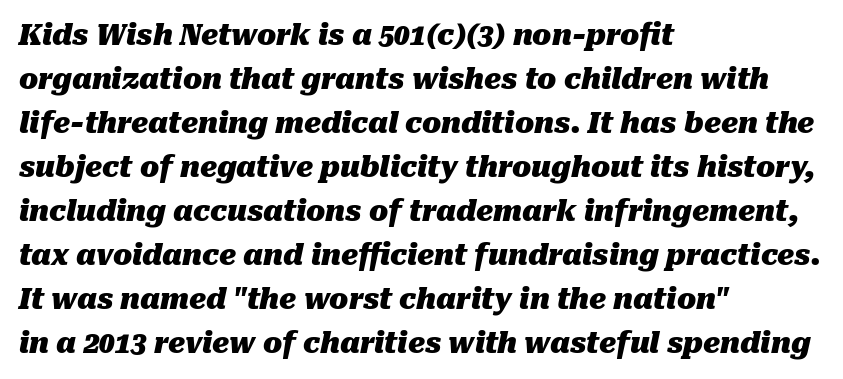
Proportional: the letters do not fall into vertical columns. Chunky letters — that's bold for sure. Evenly set lines give the paragraph a standard silhouette. Tall strokes in this sample are angled rather than plumb. Clear beneath every line of the passage. Horizontally, the lines are justified to the leading edge only.
